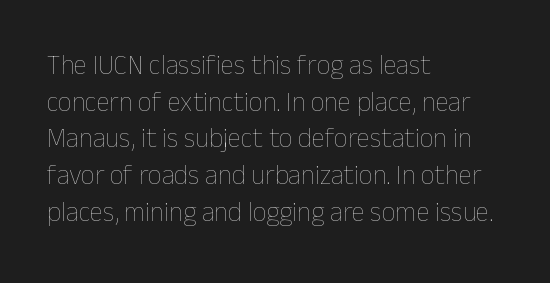
The image shows 27 px text type, upright; set left-aligned, normal line spacing (1.36x), normal letter spacing, not underlined.
